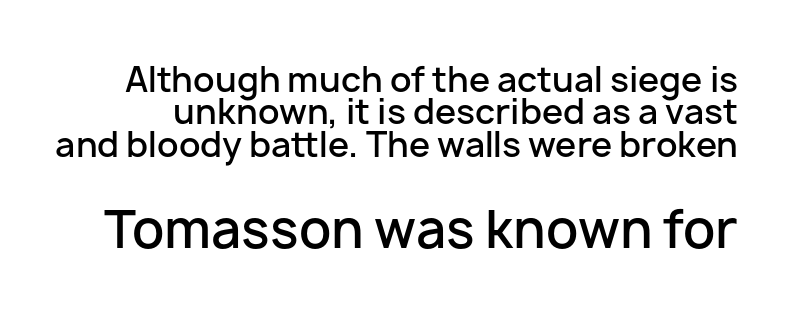
Q: Is the text bold? A: Semi-bold.
Q: Is the text italic (slanted)? A: No, it is upright.
Q: Is the typeface a serif or a sans-serif typeface? A: Sans-serif.
Q: Is the text underlined? A: No.
Q: Is the spacing between letters normal or unusually wide? A: Normal.
Q: Is the spacing between lines tight, normal or loose? A: Tight.
Q: Which block of text is set in a larger size, the first (top) or the second (bottom)? A: The second (bottom) one.
Q: Width (condensed, normal, or wide)? A: Normal.
Q: Stroke contrast? A: Low.
Q: x-height? A: Medium.
Q: Monospaced? A: No.
